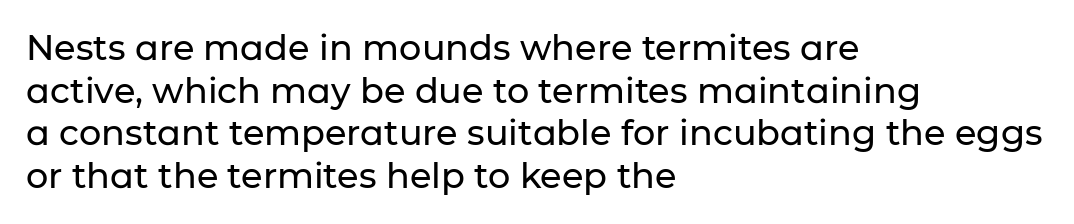
Each letter keeps its own natural width here, so spacing adapts to shape. Notice how the stems are strictly vertical — no italics here. Compared with a centered layout, this one pins lines to the left instead. The string is rendered with underlining switched off.
